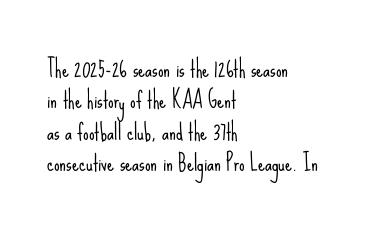
The image shows 22 px text type, upright; set left-aligned, normal line spacing (1.43x), normal letter spacing, not underlined.
